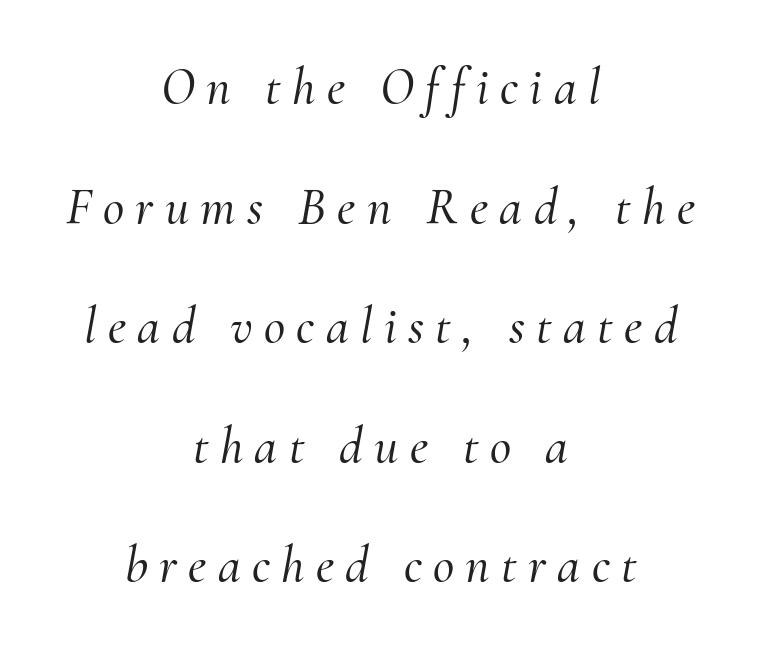
Q: Is the text italic (slanted)? A: Yes, it leans right by about 10 degrees.
Q: Is the typeface a serif or a sans-serif typeface? A: Serif.
Q: Is the text underlined? A: No.
Q: How is the paragraph aligned? A: Centered.
Q: Is the spacing between letters normal or unusually wide? A: Unusually wide.
Q: Is the spacing between lines tight, normal or loose? A: Loose.
Q: Width (condensed, normal, or wide)? A: Normal.
Q: Stroke contrast? A: Medium.
Q: x-height? A: Small.
Q: Monospaced? A: No.
